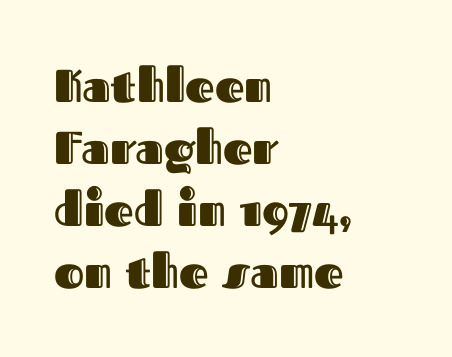
Q: Is the text italic (slanted)? A: No, it is upright.
Q: Is the text underlined? A: No.
Q: How is the paragraph aligned? A: Left-aligned.
Q: Is the spacing between letters normal or unusually wide? A: Normal.
Q: Is the spacing between lines tight, normal or loose? A: Normal.
Q: Width (condensed, normal, or wide)? A: Normal.
Q: x-height? A: Medium.
Q: Monospaced? A: No.
